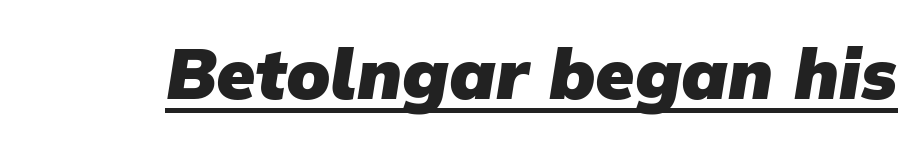
Q: Is the text bold? A: Yes.
Q: Is the typeface a serif or a sans-serif typeface? A: Sans-serif.
Q: Is the text underlined? A: Yes.
Q: Is the spacing between letters normal or unusually wide? A: Normal.
Q: Width (condensed, normal, or wide)? A: Normal.
Q: Stroke contrast? A: Low.
Q: x-height? A: Medium.
Q: Monospaced? A: No.
